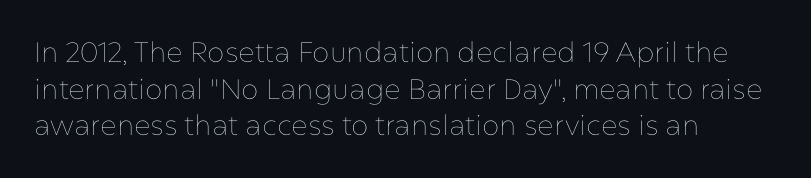
This sample uses plain, unmodified letter spacing. Each stroke keeps to a modest, everyday thickness or less. The string is rendered with underlining switched off. Which margin do the lines hug? The left one — the right edge is uneven.
